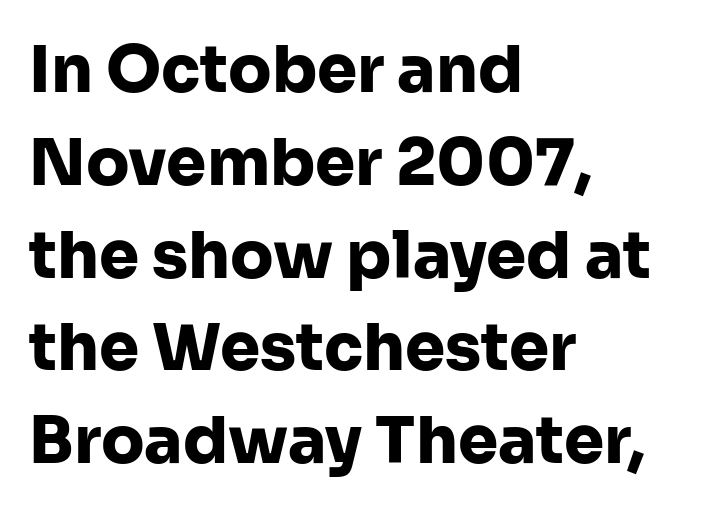
Q: Is the text bold? A: Yes.
Q: Is the text italic (slanted)? A: No, it is upright.
Q: Is the typeface a serif or a sans-serif typeface? A: Sans-serif.
Q: Is the text underlined? A: No.
Q: How is the paragraph aligned? A: Left-aligned.
Q: Is the spacing between letters normal or unusually wide? A: Normal.
Q: Is the spacing between lines tight, normal or loose? A: Normal.
Q: Width (condensed, normal, or wide)? A: Normal.
Q: Stroke contrast? A: Low.
Q: x-height? A: Medium.
Q: Monospaced? A: No.
